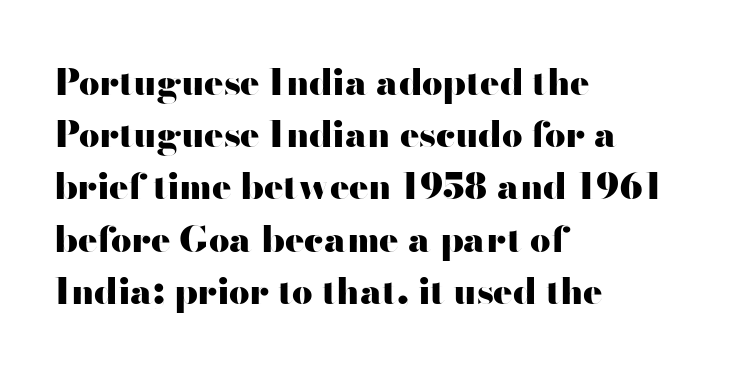
The rag falls on the right side of this text block. Examine the stroke ends and you'll find no serifs. Summary of vertical rhythm: regular, with standard interline spacing. Here the designer chose a conventional face with non-uniform glyph widths. The letters sit at their default tracking, neither squeezed nor spread.
